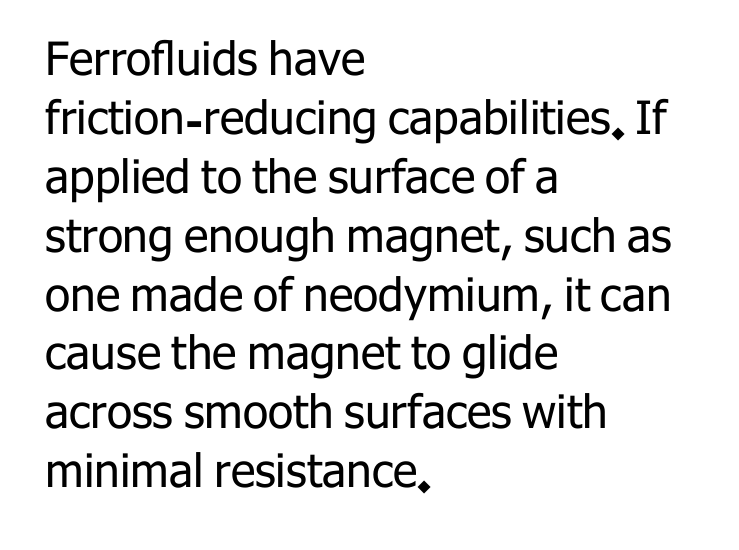
Designer's note — italics off, roman on. The leading is moderate, giving the passage an even texture. These lines are rendered in a variable-pitch font. Heft: none added — not bold. The passage shown is typeset with a sans-serif family. The foot of each line stays bare and open.
